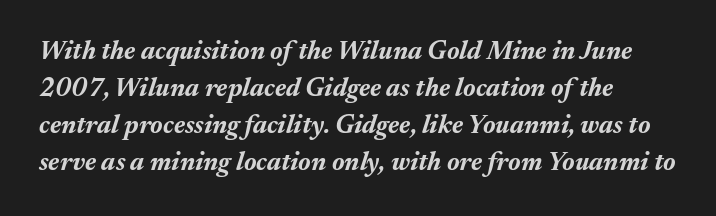
The image shows 26 px bold type, italic (leaning right); set normal line spacing (1.42x), normal letter spacing, not underlined.
